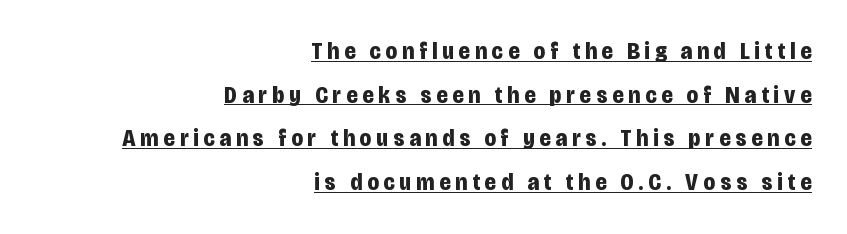
The image shows 24 px bold type, upright; set right-aligned, line spacing 1.82x, unusually wide letter spacing (+0.21 em), underlined.
